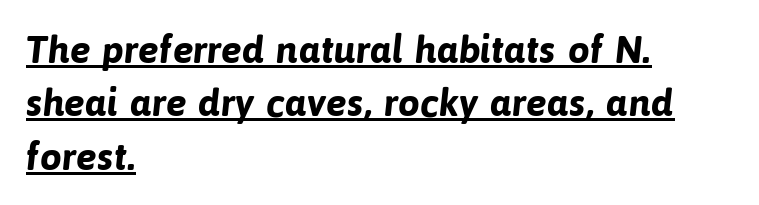
Q: Is the text bold? A: Yes.
Q: Is the typeface a serif or a sans-serif typeface? A: Sans-serif.
Q: Is the text underlined? A: Yes.
Q: How is the paragraph aligned? A: Left-aligned.
Q: Is the spacing between letters normal or unusually wide? A: Normal.
Q: Is the spacing between lines tight, normal or loose? A: Normal.
Q: Width (condensed, normal, or wide)? A: Normal.
Q: Stroke contrast? A: Low.
Q: x-height? A: Medium.
Q: Monospaced? A: No.
